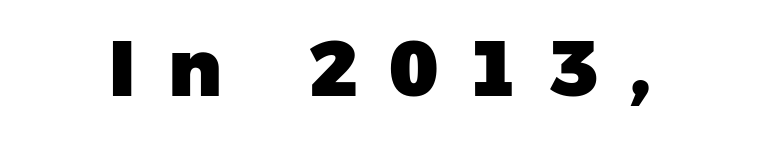
The image shows 79 px heavy sans-serif type; set unusually wide letter spacing (+0.41 em), not underlined; low stroke contrast and a medium x-height.
